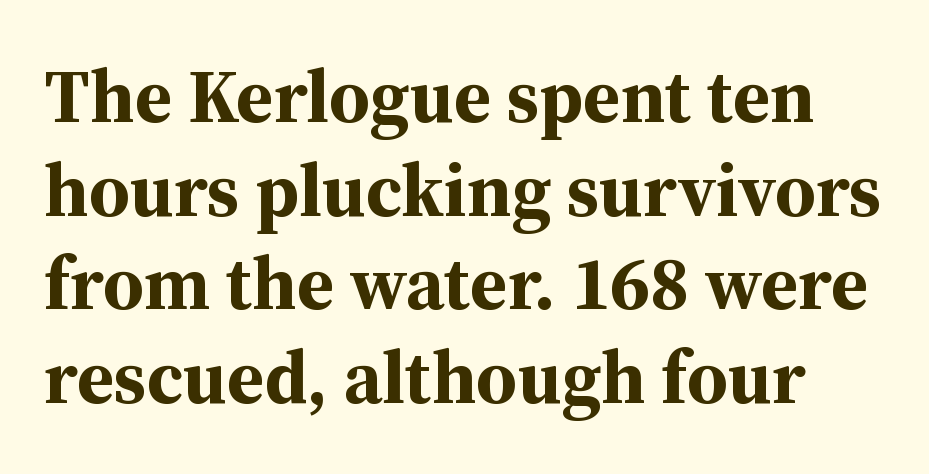
Q: Is the text bold? A: Yes.
Q: Is the text italic (slanted)? A: No, it is upright.
Q: Is the typeface a serif or a sans-serif typeface? A: Serif.
Q: Is the text underlined? A: No.
Q: Is the spacing between letters normal or unusually wide? A: Normal.
Q: Is the spacing between lines tight, normal or loose? A: Normal.
Q: Width (condensed, normal, or wide)? A: Normal.
Q: Stroke contrast? A: Medium.
Q: x-height? A: Medium.
Q: Monospaced? A: No.
